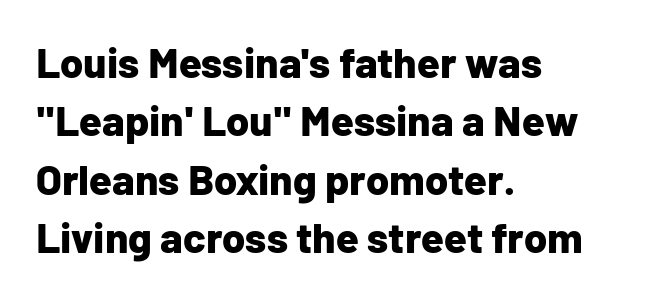
The image shows 42 px bold sans-serif type, upright; set left-aligned, normal line spacing (1.39x), normal letter spacing, not underlined; low stroke contrast and a medium x-height.
